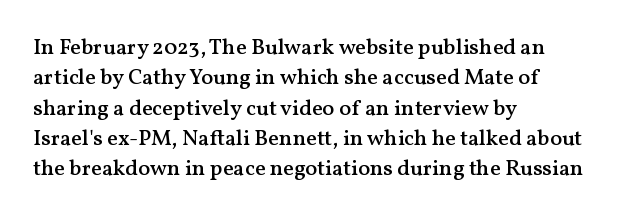
The image shows 22 px text type, upright; set left-aligned, normal line spacing (1.38x), normal letter spacing, not underlined.
